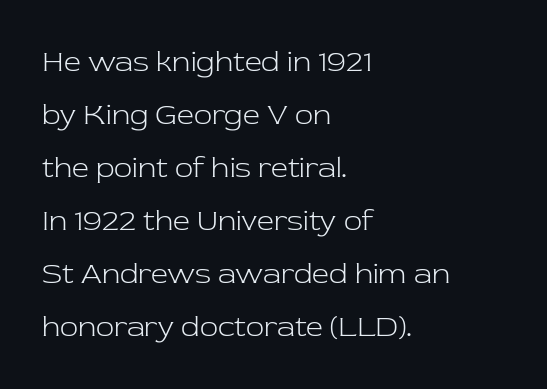
{"serif": "yes", "italic": "no", "bold": "no", "weight": "light", "width": "normal", "stroke_contrast": "low", "x_height": "medium", "monospaced": "no", "underline": "no", "align": "left", "line_spacing_ratio": 1.77, "letter_spacing": "normal", "letter_spacing_em": 0.0, "glyph_px": 30}
